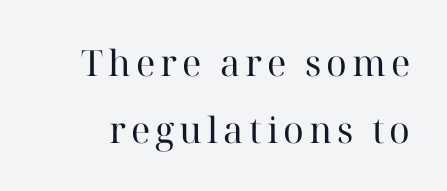
Q: Is the text bold? A: No.
Q: Is the text italic (slanted)? A: No, it is upright.
Q: Is the typeface a serif or a sans-serif typeface? A: Serif.
Q: Is the text underlined? A: No.
Q: Width (condensed, normal, or wide)? A: Normal.
Q: Stroke contrast? A: High.
Q: x-height? A: Medium.
Q: Monospaced? A: No.
